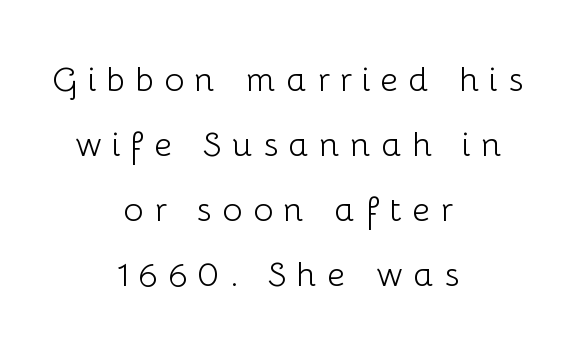
These lines stand farther apart than default settings would place them. You can tell it's not italic because the verticals are truly vertical. No extra ink here — the face is not bold. The lines are quadded center. I'd call this a sans setting — the letters go barefoot. Varying glyph widths throughout — classic text-font behaviour.
